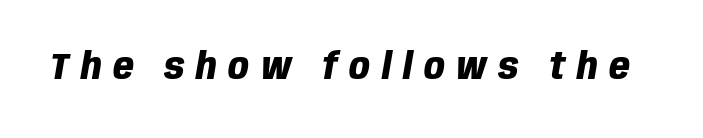
The image shows 36 px heavy, condensed type, italic (leaning right); set unusually wide letter spacing (+0.32 em), not underlined; low stroke contrast and a large x-height.
